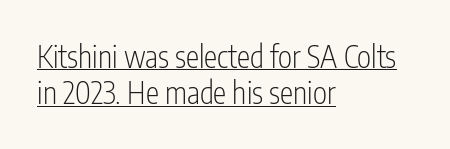
The image shows 30 px light, condensed sans-serif type, upright; set left-aligned, line spacing 1.21x, normal letter spacing, underlined; low stroke contrast and a medium x-height.
